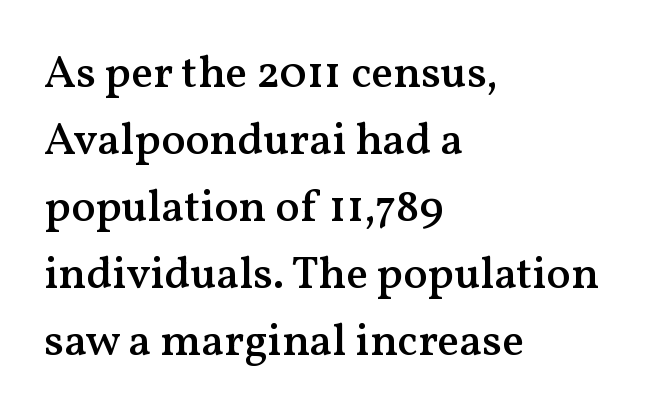
Q: Is the text bold? A: Semi-bold.
Q: Is the text italic (slanted)? A: No, it is upright.
Q: Is the typeface a serif or a sans-serif typeface? A: Serif.
Q: Is the text underlined? A: No.
Q: How is the paragraph aligned? A: Left-aligned.
Q: Is the spacing between letters normal or unusually wide? A: Normal.
Q: Is the spacing between lines tight, normal or loose? A: Normal.
Q: Width (condensed, normal, or wide)? A: Normal.
Q: Stroke contrast? A: Medium.
Q: x-height? A: Medium.
Q: Monospaced? A: No.
